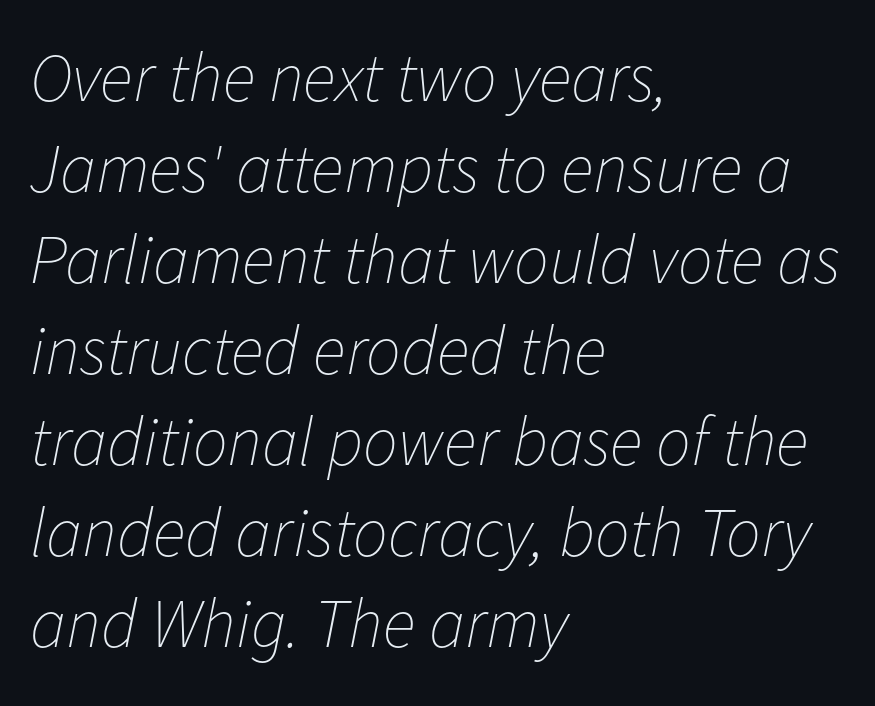
{"italic": "yes", "lean": "right", "slant_degrees": 11, "bold": "no", "weight": "thin", "width": "normal", "stroke_contrast": "low", "x_height": "medium", "monospaced": "no", "underline": "no", "align": "left", "line_spacing": "normal", "line_spacing_ratio": 1.32, "letter_spacing": "normal", "letter_spacing_em": 0.0, "glyph_px": 69}
